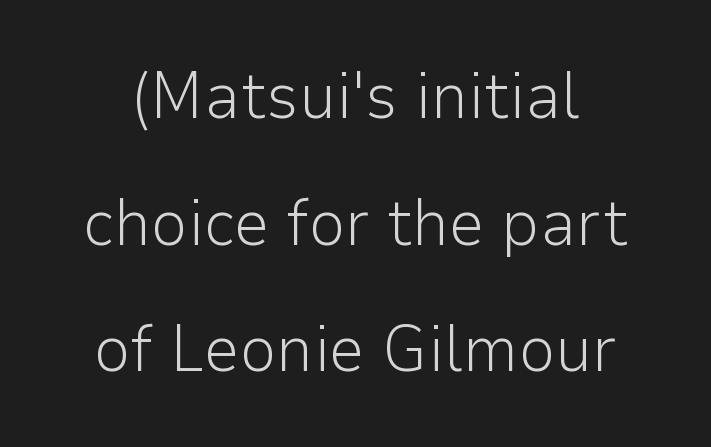
This rendering employs a face without finishing strokes, i.e., a sans-serif. Character widths vary here, with narrow letters taking less room than wide ones. Observe the ordinary spacing: letters are neighbours, not strangers. These lines stand farther apart than default settings would place them. Underlining? Definitely not there. These glyphs show unthickened strokes, regular width or finer.
